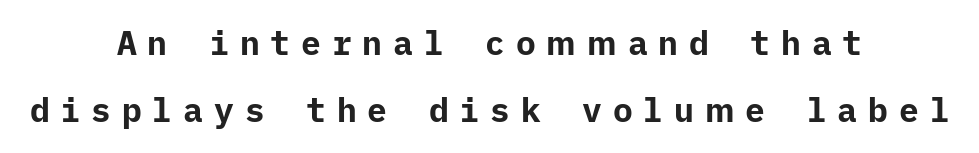
The image shows 33 px bold sans-serif type, upright; set centered, loose line spacing (2.02x), unusually wide letter spacing (+0.33 em), not underlined; low stroke contrast and a medium x-height.
